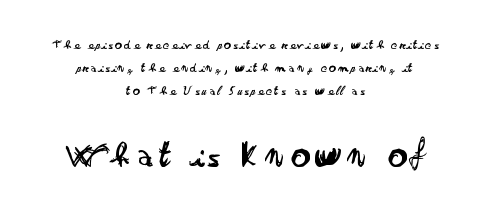
The image shows 37 px regular-weight, wide sans-serif type, upright; set centered, normal line spacing (1.65x), not underlined; the second (bottom) block is 2.64x larger; low stroke contrast and a small x-height.
